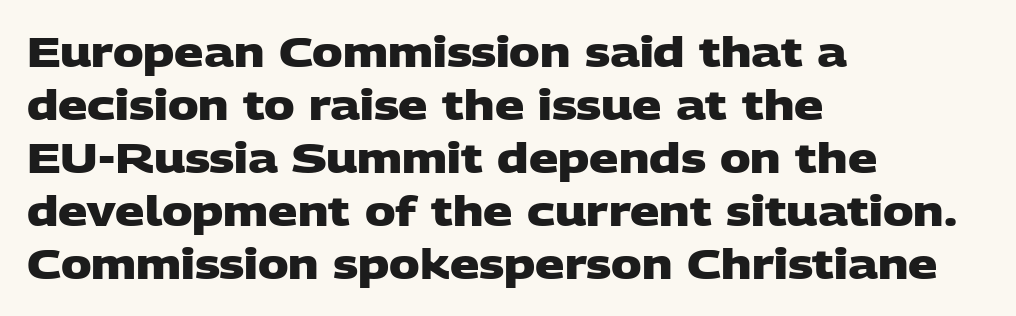
The image shows 41 px heavy, wide sans-serif type; set left-aligned, normal line spacing (1.29x), normal letter spacing, not underlined; low stroke contrast and a large x-height.
